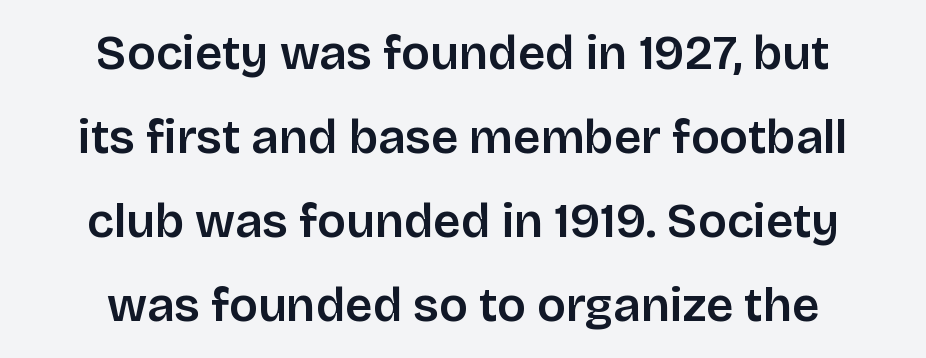
The image shows 48 px semibold sans-serif type, upright; set centered, line spacing 1.75x, normal letter spacing, not underlined; low stroke contrast and a large x-height.
